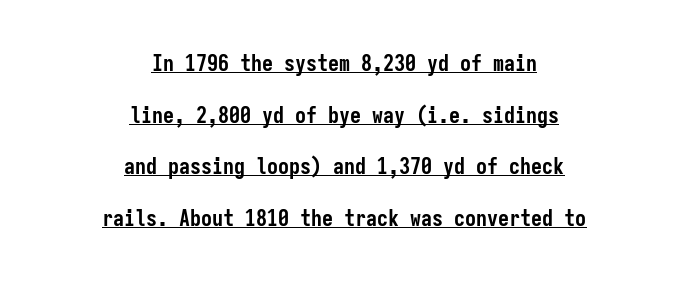
The image shows 22 px bold type, upright; set centered, loose line spacing (2.35x), normal letter spacing, underlined.
